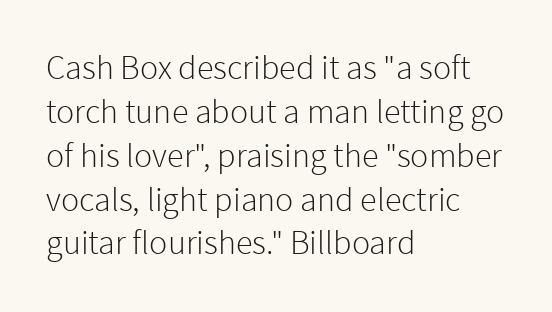
{"serif": "no", "italic": "no", "bold": "no", "weight": "light", "width": "normal", "stroke_contrast": "low", "x_height": "medium", "monospaced": "no", "underline": "no", "align": "left", "line_spacing": "normal", "line_spacing_ratio": 1.29, "letter_spacing": "normal", "letter_spacing_em": 0.0, "glyph_px": 34}
